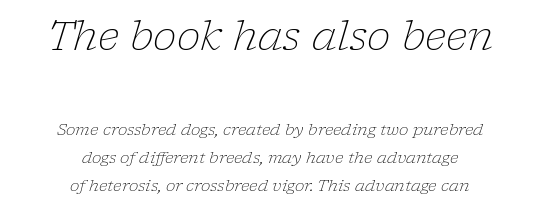
Q: Is the text bold? A: No.
Q: Is the text italic (slanted)? A: Yes, it leans right by about 17 degrees.
Q: Is the typeface a serif or a sans-serif typeface? A: Serif.
Q: Is the text underlined? A: No.
Q: How is the paragraph aligned? A: Centered.
Q: Is the spacing between letters normal or unusually wide? A: Normal.
Q: Which block of text is set in a larger size, the first (top) or the second (bottom)? A: The first (top) one.
Q: Width (condensed, normal, or wide)? A: Normal.
Q: Stroke contrast? A: Low.
Q: x-height? A: Medium.
Q: Monospaced? A: No.
